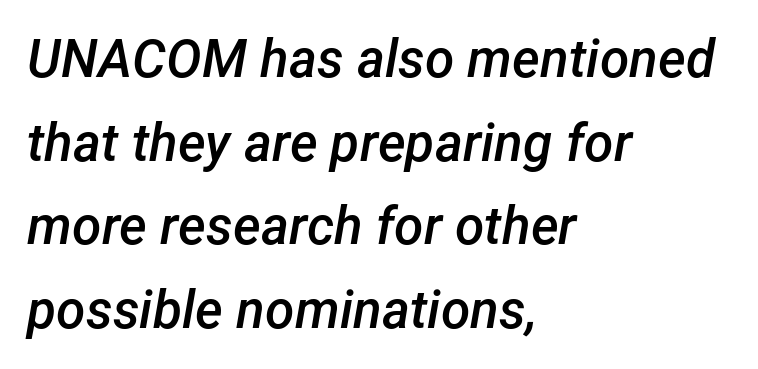
Casual observation: everything's shoved over to the left. Students, note that the glyphs here touch the page at normal intervals. These lines are rendered in a variable-pitch font. The zone under the glyphs is completely vacant. The passage shown stacks its lines at a standard gap.
